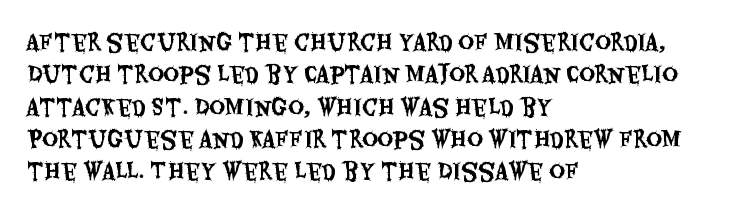
Bare-footed words on every line. The space between consecutive lines is moderate. Caption: standard tracking, unaltered. The lettering holds an erect, upright posture throughout. The text block is weighted toward the left margin, trailing off unevenly rightward.
